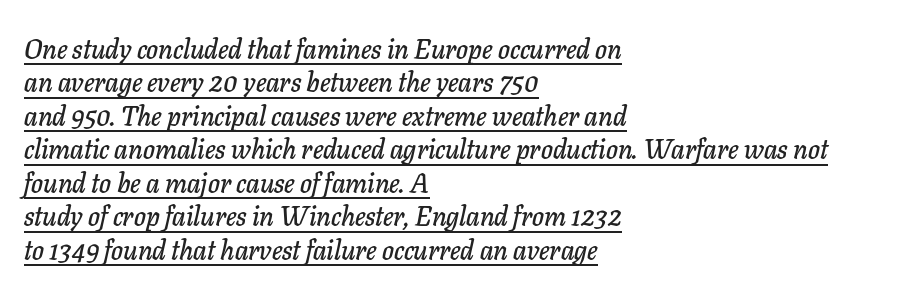
Q: Is the text italic (slanted)? A: Yes, it leans right by about 11 degrees.
Q: Is the text underlined? A: Yes.
Q: How is the paragraph aligned? A: Left-aligned.
Q: Is the spacing between letters normal or unusually wide? A: Normal.
